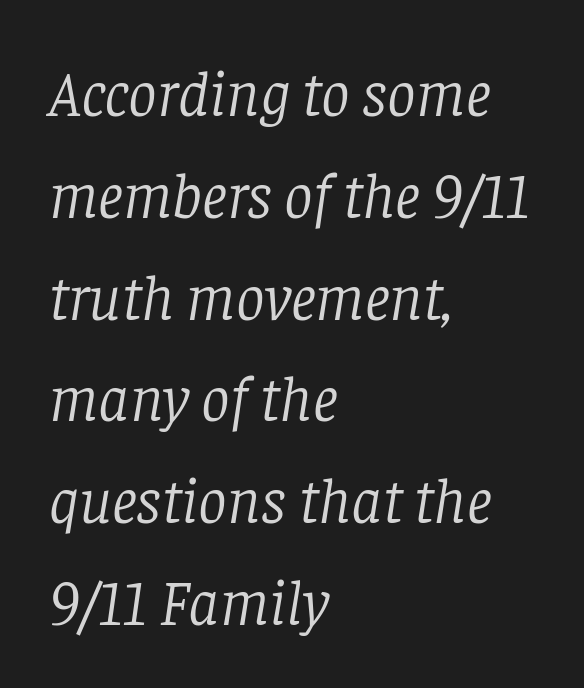
The text carries the slant typical of an italic or oblique font. Inter-character spacing is left at the font's built-in metrics. Is the stroke heavy? The answer is a plain regular-or-lighter. The passage is arranged the way most books set body copy — flush left. These lines are rendered in a variable-pitch font.
